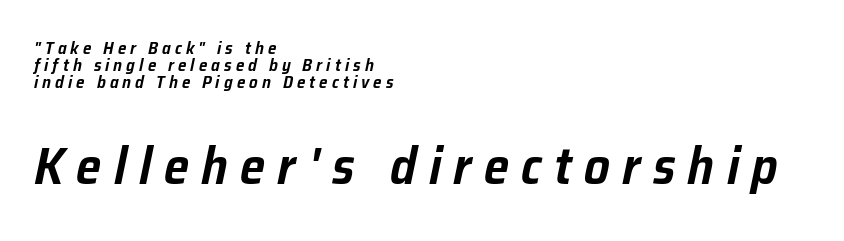
{"italic": "yes", "lean": "right", "slant_degrees": 12, "width": "normal", "stroke_contrast": "low", "x_height": "medium", "monospaced": "no", "underline": "no", "align": "left", "line_spacing": "tight", "line_spacing_ratio": 1.0, "letter_spacing": "wide", "letter_spacing_em": 0.24, "larger_block": "second", "size_ratio": 3.0, "glyph_px": 51}
